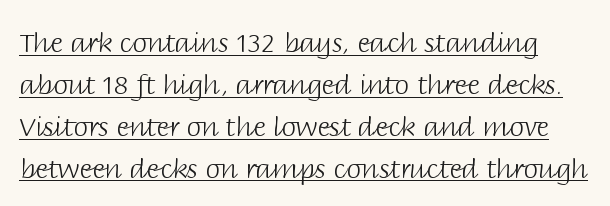
The image shows 27 px text type, upright; set normal line spacing (1.55x), normal letter spacing, underlined.
